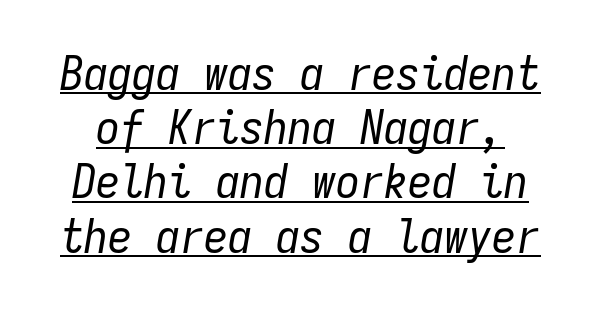
{"italic": "yes", "lean": "right", "slant_degrees": 9, "bold": "no", "weight": "regular", "width": "condensed", "stroke_contrast": "low", "x_height": "medium", "monospaced": "yes", "underline": "yes", "line_spacing": "tight", "line_spacing_ratio": 1.13, "letter_spacing": "normal", "letter_spacing_em": 0.0, "glyph_px": 48}
